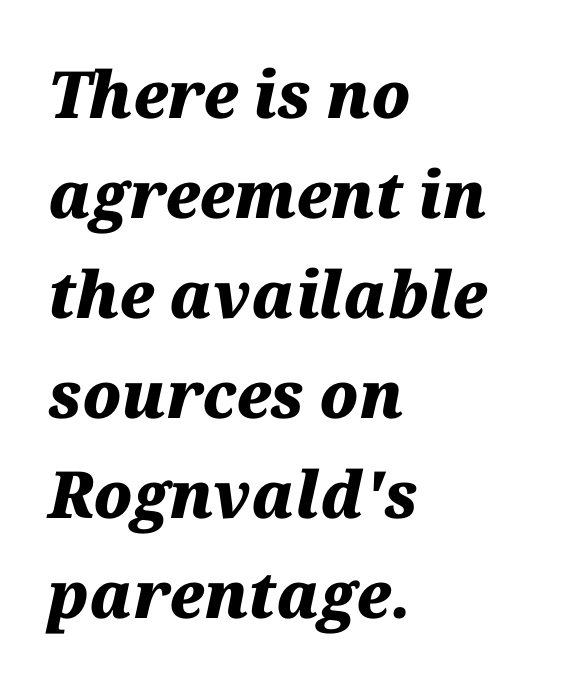
{"italic": "yes", "lean": "right", "slant_degrees": 12, "bold": "yes", "weight": "heavy", "width": "normal", "stroke_contrast": "medium", "x_height": "medium", "monospaced": "no", "underline": "no", "align": "left", "line_spacing": "normal", "line_spacing_ratio": 1.54, "letter_spacing": "normal", "letter_spacing_em": 0.0, "glyph_px": 65}
